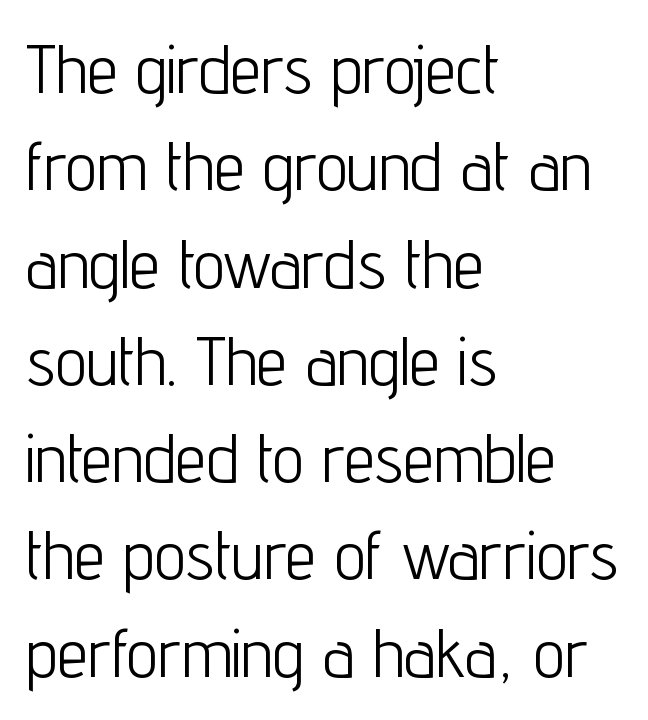
The image shows 69 px light, condensed sans-serif type, upright; set left-aligned, normal line spacing (1.41x), normal letter spacing, not underlined; low stroke contrast and a medium x-height.
